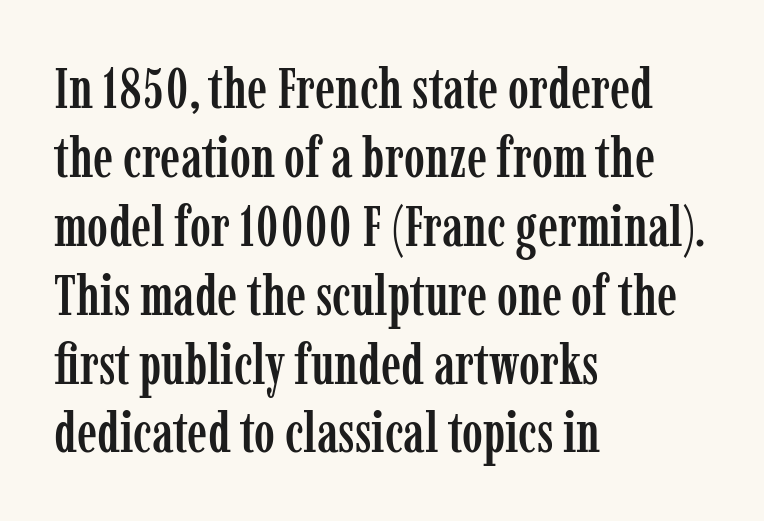
Q: Is the text italic (slanted)? A: No, it is upright.
Q: Is the typeface a serif or a sans-serif typeface? A: Serif.
Q: Is the text underlined? A: No.
Q: How is the paragraph aligned? A: Left-aligned.
Q: Is the spacing between letters normal or unusually wide? A: Normal.
Q: Width (condensed, normal, or wide)? A: Condensed.
Q: Stroke contrast? A: Low.
Q: x-height? A: Medium.
Q: Monospaced? A: No.
